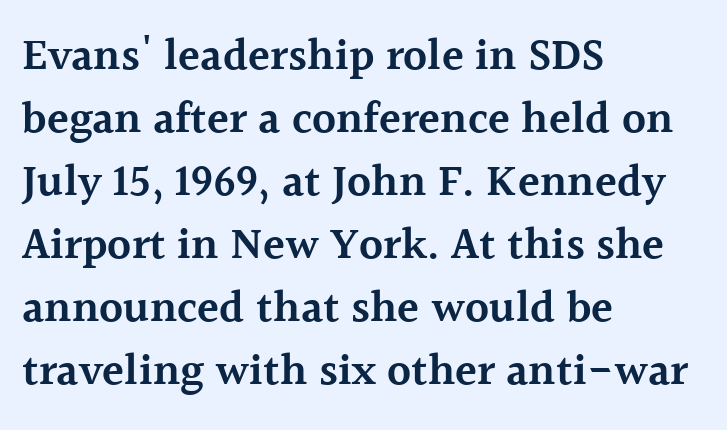
{"serif": "yes", "italic": "no", "bold": "semi", "weight": "semibold", "width": "normal", "x_height": "medium", "monospaced": "no", "underline": "no", "align": "left", "line_spacing": "normal", "line_spacing_ratio": 1.4, "letter_spacing": "normal", "letter_spacing_em": 0.0, "glyph_px": 45}
